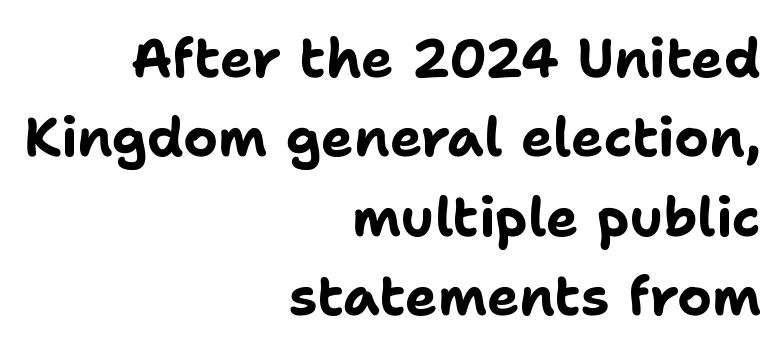
Q: Is the text bold? A: Yes.
Q: Is the text italic (slanted)? A: No, it is upright.
Q: Is the typeface a serif or a sans-serif typeface? A: Sans-serif.
Q: Is the text underlined? A: No.
Q: How is the paragraph aligned? A: Right-aligned.
Q: Is the spacing between letters normal or unusually wide? A: Normal.
Q: Is the spacing between lines tight, normal or loose? A: Normal.
Q: Width (condensed, normal, or wide)? A: Normal.
Q: Stroke contrast? A: Low.
Q: x-height? A: Medium.
Q: Monospaced? A: No.
